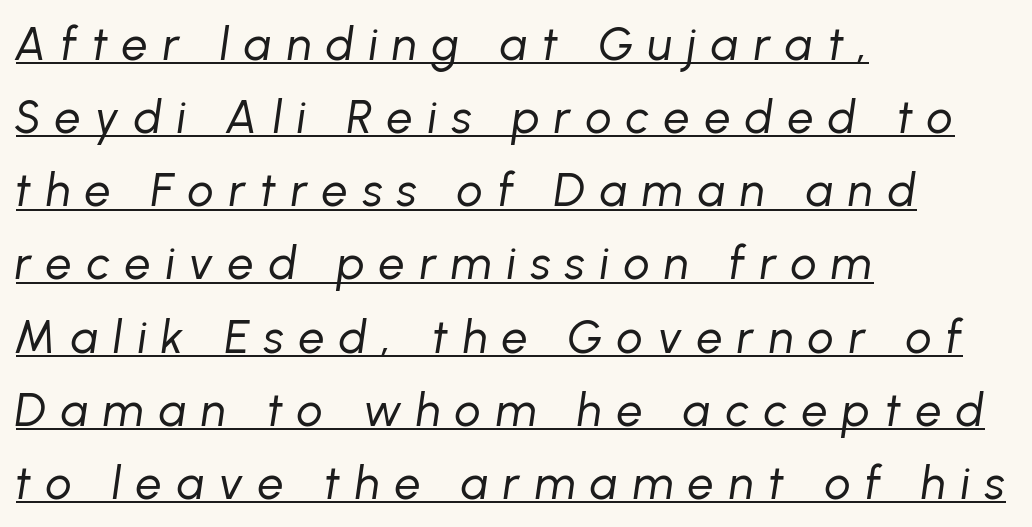
The specimen reads as italic at a glance. No heavy texture on the line: the type isn't bold. What stands out about the letter spacing? Its width — letters are far apart. Quick note: interline space is typical. Think of a printed novel: that variable character pitch is what you see here.
